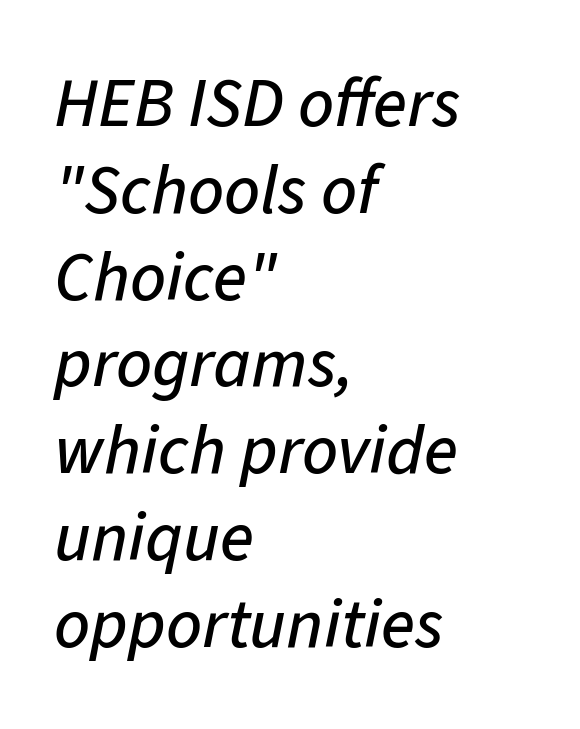
{"italic": "yes", "lean": "right", "slant_degrees": 11, "width": "normal", "stroke_contrast": "low", "x_height": "medium", "monospaced": "no", "underline": "no", "align": "left", "line_spacing_ratio": 1.24, "letter_spacing": "normal", "letter_spacing_em": 0.0, "glyph_px": 70}
